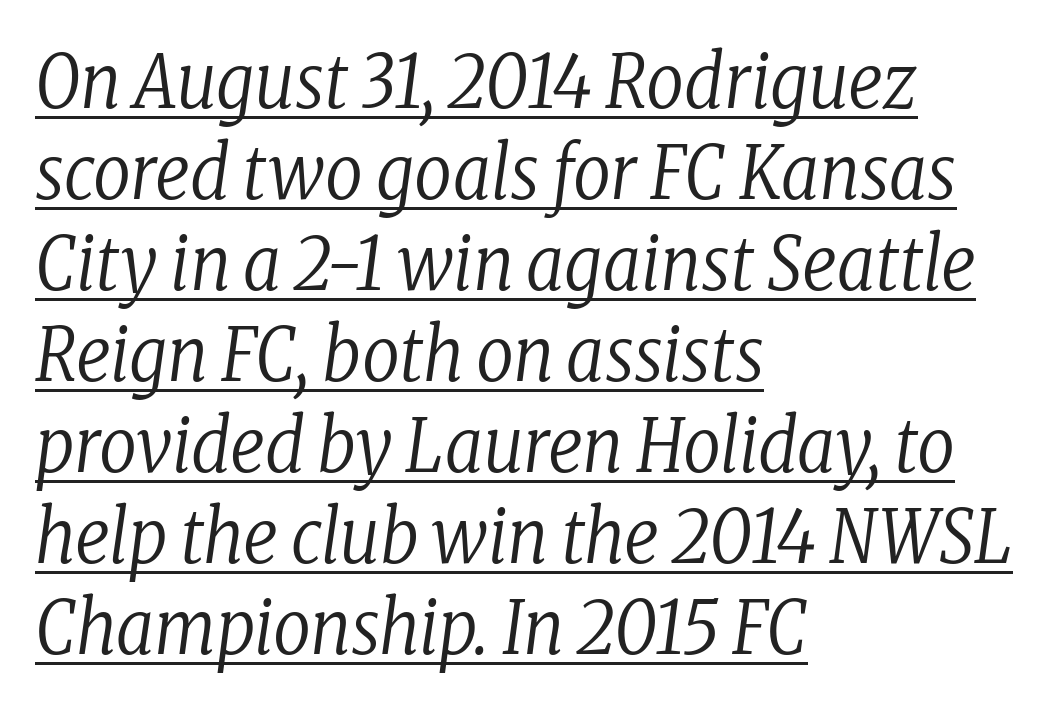
The image shows 74 px regular-weight, condensed serif type, italic (leaning right); set left-aligned, line spacing 1.23x, normal letter spacing, underlined; low stroke contrast and a medium x-height.
